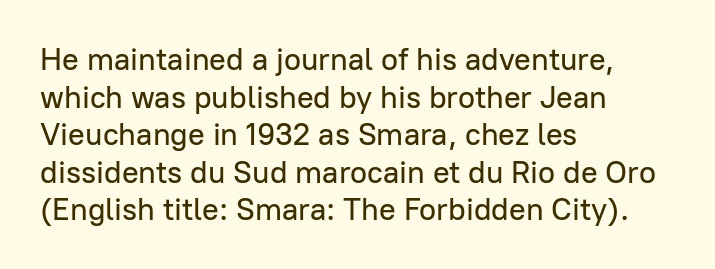
{"serif": "no", "italic": "no", "width": "normal", "stroke_contrast": "low", "x_height": "medium", "monospaced": "no", "underline": "no", "align": "left", "line_spacing_ratio": 1.21, "letter_spacing": "normal", "letter_spacing_em": 0.0, "glyph_px": 31}
